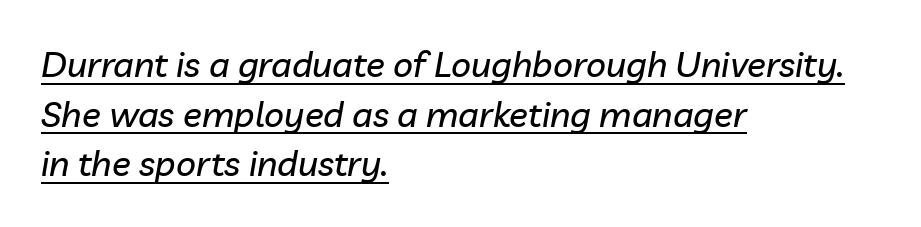
Think of a printed novel: that variable character pitch is what you see here. Horizontal bands of white between lines are of average thickness. Alignment: flush left. You could call the tracking neutral — neither tight nor loose.
